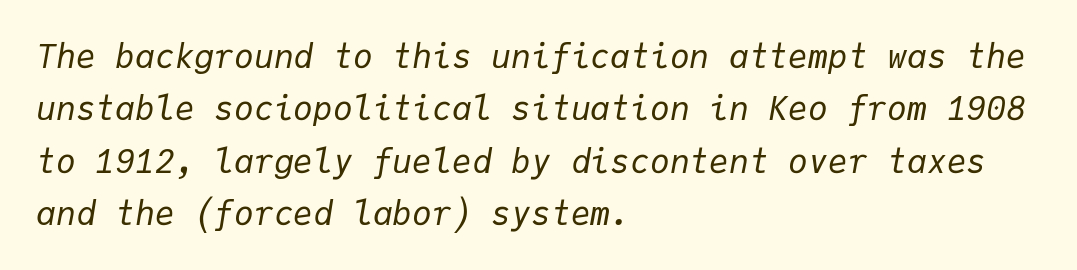
The image shows 33 px regular-weight type, italic (leaning right), monospaced; set left-aligned, normal line spacing (1.59x), normal letter spacing, not underlined; low stroke contrast and a medium x-height.
